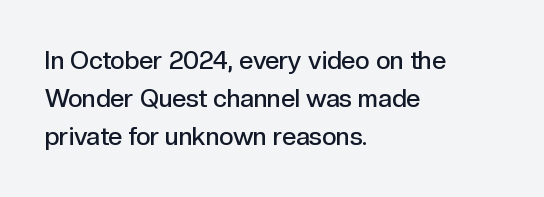
How heavy is the stroke? Medium-heavy — a semibold, shy of bold. Summary of vertical rhythm: regular, with standard interline spacing. Underline: absent. Inter-character spacing is left at the font's built-in metrics. A student would call this left alignment; a typographer would say flush left, rag right. Italic? Not at all — the glyphs are vertical.
